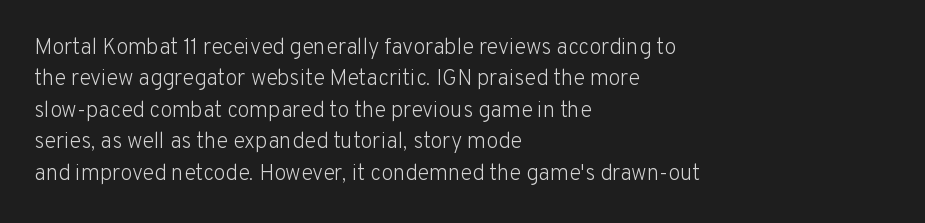
The image shows 22 px text type, upright; set left-aligned, normal line spacing (1.43x), normal letter spacing, not underlined.
